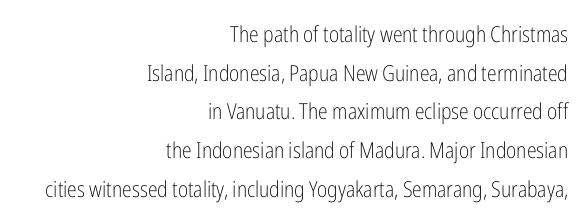
{"italic": "no", "bold": "no", "underline": "no", "align": "right", "line_spacing_ratio": 1.76, "letter_spacing": "normal", "letter_spacing_em": 0.0, "glyph_px": 22}
